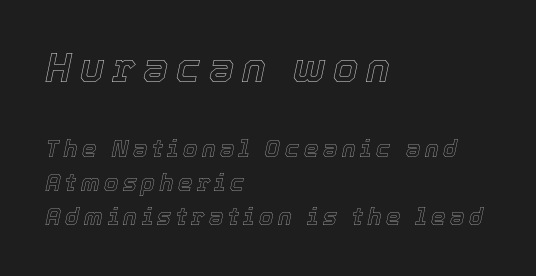
{"italic": "yes", "lean": "right", "slant_degrees": 12, "width": "normal", "x_height": "medium", "monospaced": "no", "underline": "no", "align": "left", "line_spacing": "normal", "line_spacing_ratio": 1.46, "letter_spacing": "wide", "letter_spacing_em": 0.2, "larger_block": "first", "size_ratio": 1.74, "glyph_px": 40}
